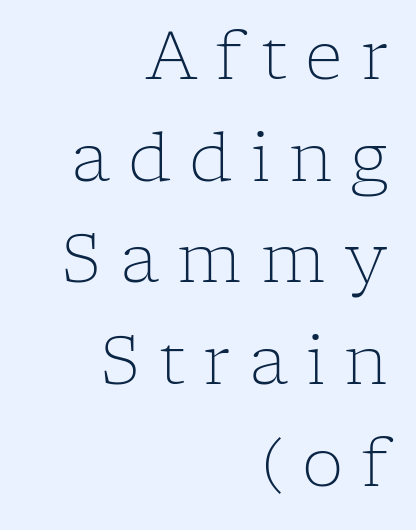
The font is comparable to plain body text, perhaps lighter. The passage shown is typed in a proportional face where columns would drift. This rendering employs a face with finishing strokes, i.e., a serif. Compared with a flush-left layout, this one pins lines to the opposite, right side.
